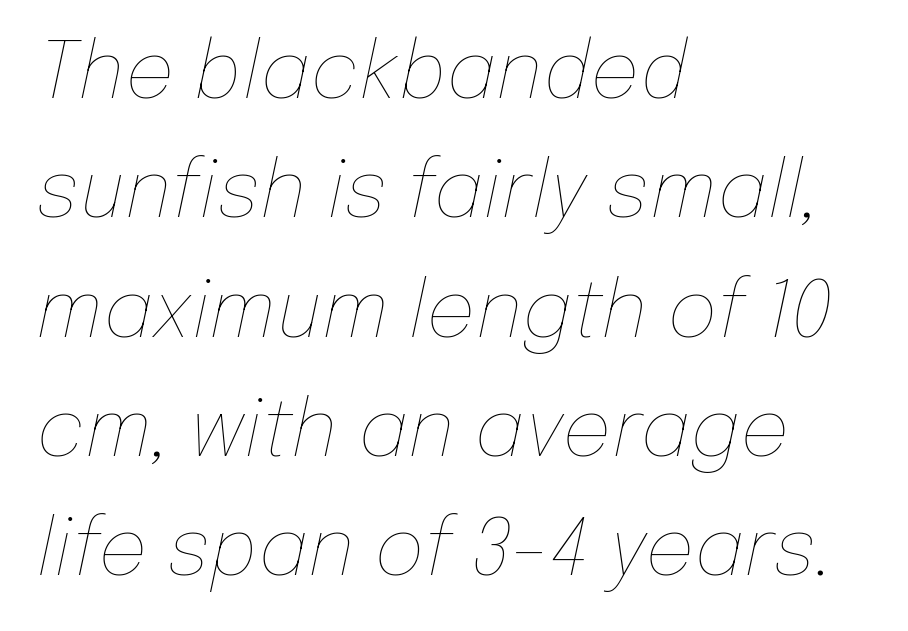
Q: Is the text bold? A: No.
Q: Is the text italic (slanted)? A: Yes, it leans right by about 12 degrees.
Q: Is the text underlined? A: No.
Q: How is the paragraph aligned? A: Left-aligned.
Q: Is the spacing between letters normal or unusually wide? A: Normal.
Q: Is the spacing between lines tight, normal or loose? A: Normal.
Q: Width (condensed, normal, or wide)? A: Normal.
Q: Stroke contrast? A: Low.
Q: x-height? A: Medium.
Q: Monospaced? A: No.
